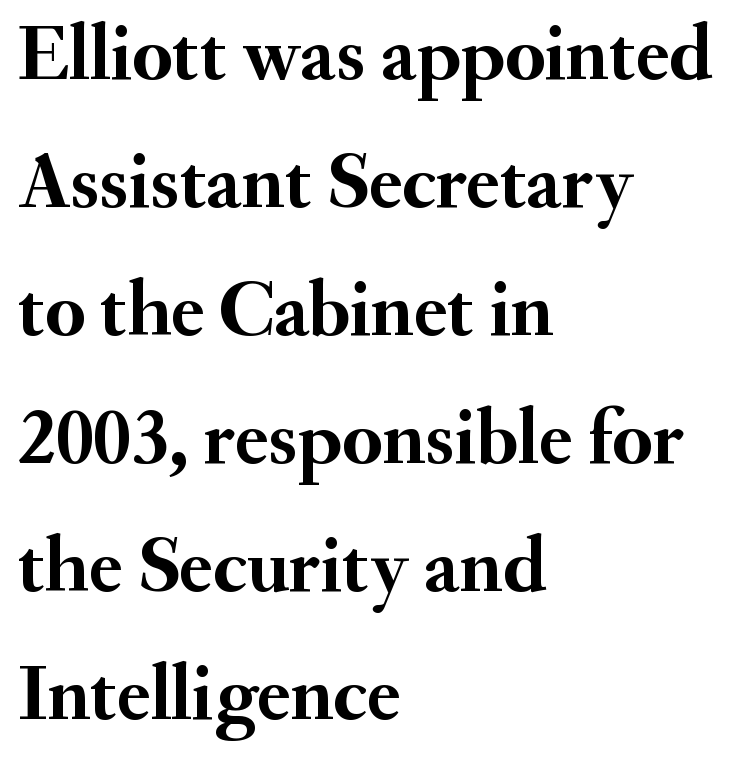
Here the glyphs are tracked normally, forming tight word shapes. Varying glyph widths throughout — classic text-font behaviour. The lines are quadded left. Heavy, bold letterforms. The zone under the glyphs is completely vacant.
